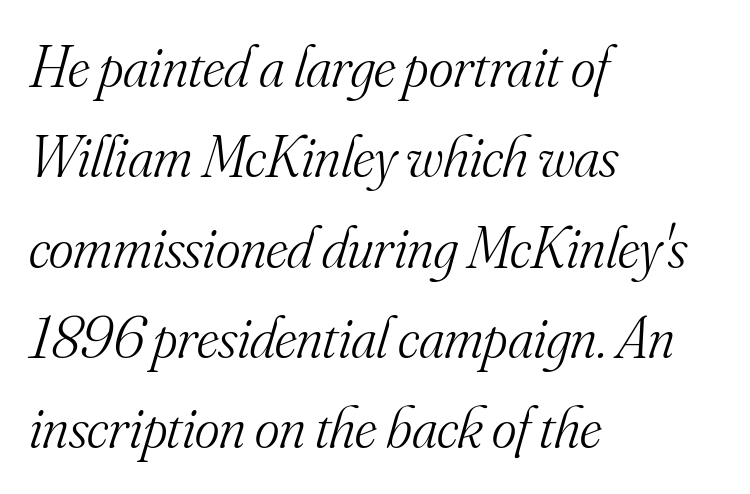
{"serif": "yes", "italic": "yes", "lean": "right", "slant_degrees": 16, "bold": "no", "weight": "light", "width": "normal", "stroke_contrast": "medium", "x_height": "small", "monospaced": "no", "underline": "no", "align": "left", "line_spacing": "normal", "line_spacing_ratio": 1.53, "letter_spacing": "normal", "letter_spacing_em": 0.0, "glyph_px": 59}
